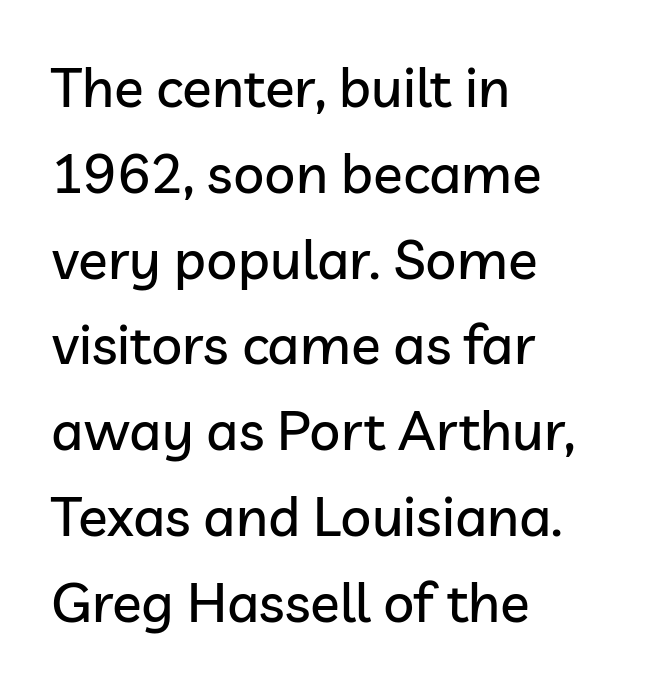
The image shows 55 px sans-serif type, upright; set left-aligned, normal line spacing (1.56x), normal letter spacing, not underlined; low stroke contrast and a medium x-height.
